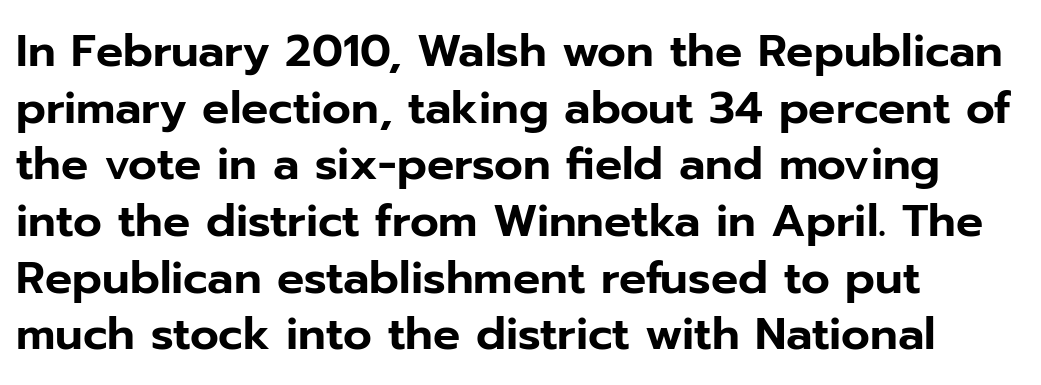
The passage shown has conventional tracking throughout. Each letter keeps its own natural width here, so spacing adapts to shape. Every row of glyphs begins at an identical x-position on the left. A roman cut, with each character standing at attention.
